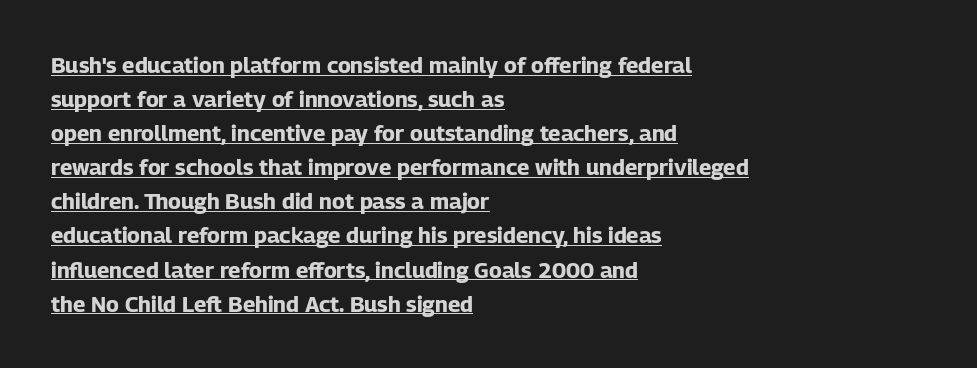
The image shows 22 px bold type, upright; set left-aligned, normal line spacing (1.55x), normal letter spacing, underlined.
